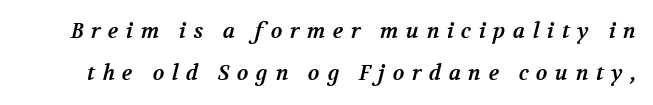
Q: Is the text bold? A: Yes.
Q: Is the text underlined? A: No.
Q: Is the spacing between letters normal or unusually wide? A: Unusually wide.
Q: Is the spacing between lines tight, normal or loose? A: Loose.
